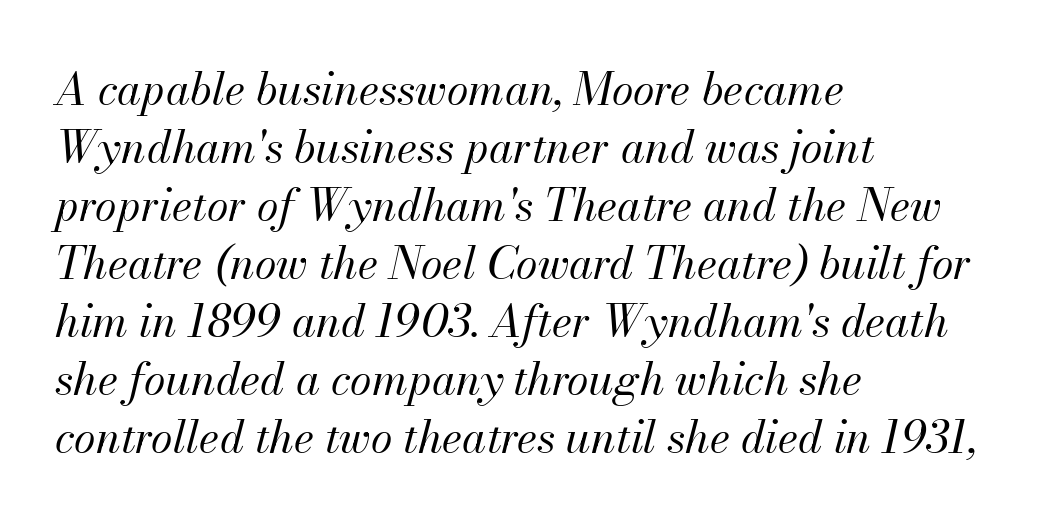
{"italic": "yes", "lean": "right", "slant_degrees": 13, "bold": "no", "weight": "regular", "width": "normal", "stroke_contrast": "medium", "x_height": "small", "monospaced": "no", "underline": "no", "align": "left", "line_spacing": "normal", "line_spacing_ratio": 1.32, "letter_spacing": "normal", "letter_spacing_em": 0.0, "glyph_px": 44}
